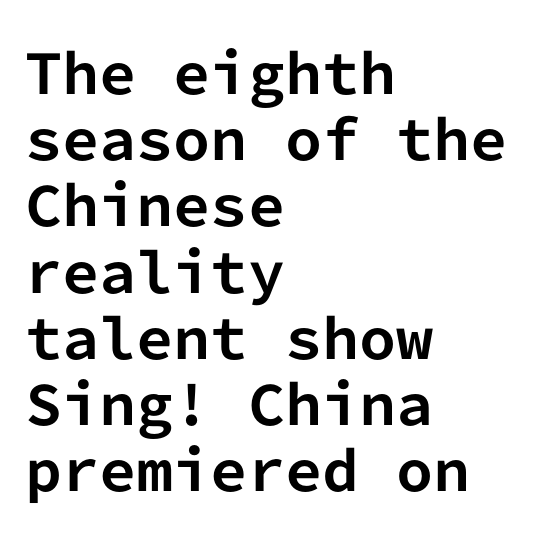
{"serif": "no", "italic": "no", "bold": "yes", "weight": "bold", "width": "normal", "stroke_contrast": "low", "x_height": "medium", "monospaced": "yes", "underline": "no", "align": "left", "line_spacing": "normal", "line_spacing_ratio": 1.25, "letter_spacing": "normal", "letter_spacing_em": 0.0, "glyph_px": 53}
